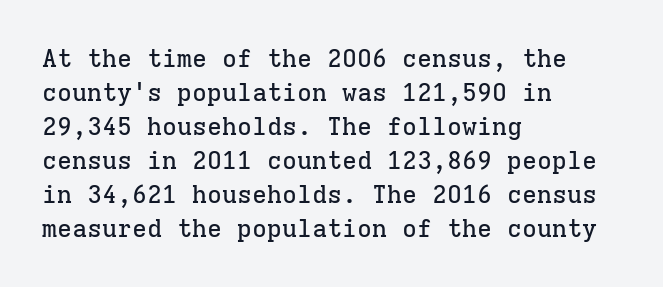
The image shows 25 px text type, upright; set left-aligned, normal line spacing (1.36x), normal letter spacing, not underlined.
